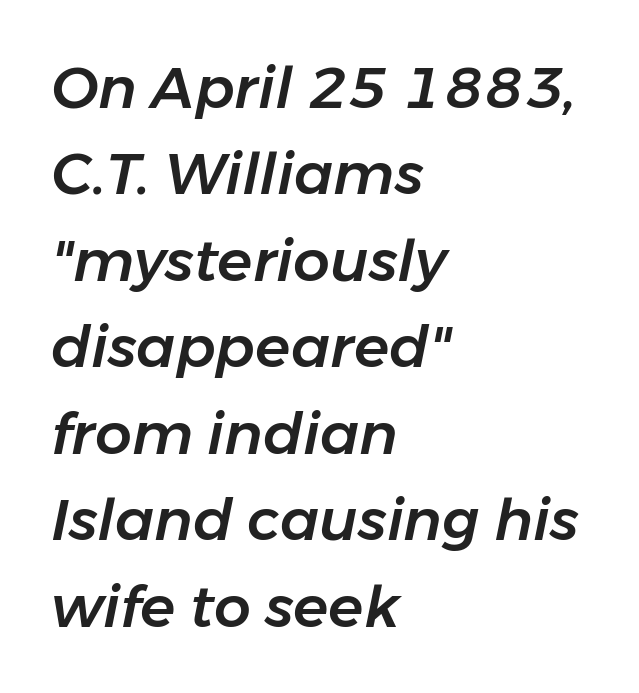
The image shows 58 px text type, italic (leaning right); set left-aligned, normal line spacing (1.49x), normal letter spacing, not underlined; low stroke contrast and a medium x-height.
